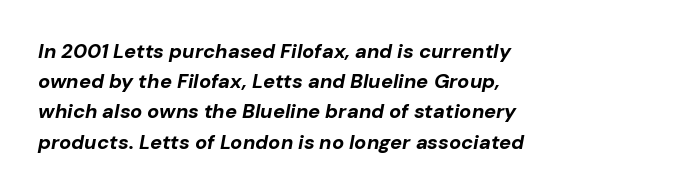
The image shows 20 px bold type, italic (leaning right); set left-aligned, normal line spacing (1.51x), normal letter spacing, not underlined.
